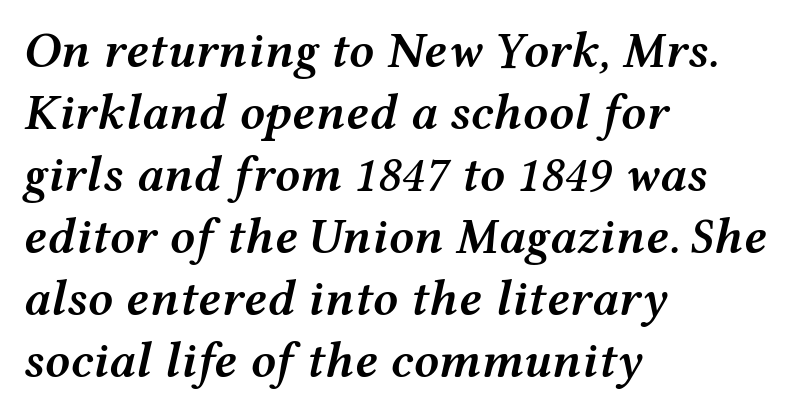
Q: Is the text bold? A: Semi-bold.
Q: Is the text italic (slanted)? A: Yes, it leans right by about 12 degrees.
Q: Is the text underlined? A: No.
Q: How is the paragraph aligned? A: Left-aligned.
Q: Is the spacing between letters normal or unusually wide? A: Normal.
Q: Width (condensed, normal, or wide)? A: Wide.
Q: Stroke contrast? A: Medium.
Q: x-height? A: Medium.
Q: Monospaced? A: No.
